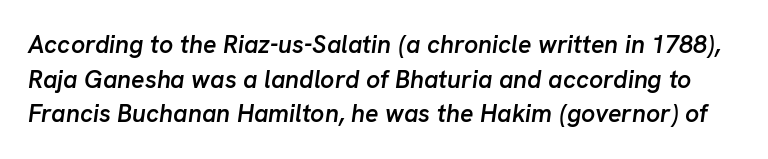
Letters rest on an invisible, unmarked baseline. Observe the ordinary spacing: letters are neighbours, not strangers. Evenly set lines give the paragraph a standard silhouette. The face used here is a semibold: visibly heavier than regular, lighter than bold.
